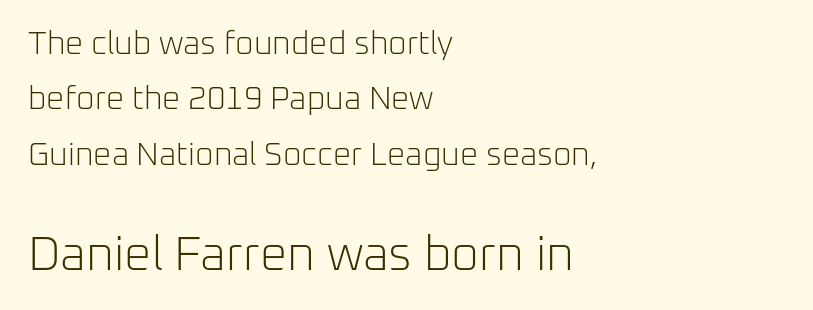
The image shows 48 px light sans-serif type, upright; set left-aligned, line spacing 1.73x, normal letter spacing, not underlined; the second (bottom) block is 1.5x larger; low stroke contrast and a medium x-height.
